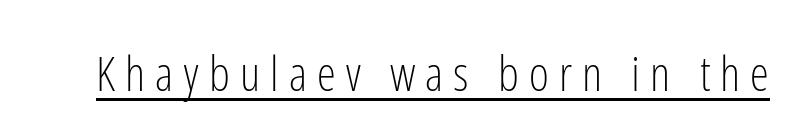
The image shows 48 px light, condensed sans-serif type, upright; set unusually wide letter spacing (+0.21 em), underlined; low stroke contrast and a medium x-height.
